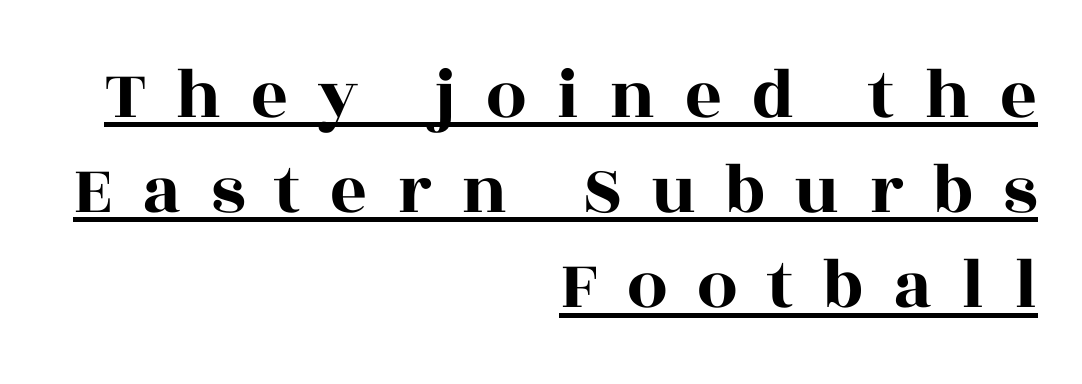
{"serif": "yes", "italic": "no", "width": "wide", "x_height": "large", "monospaced": "no", "underline": "yes", "align": "right", "line_spacing": "normal", "line_spacing_ratio": 1.32, "letter_spacing": "wide", "letter_spacing_em": 0.41, "glyph_px": 72}
